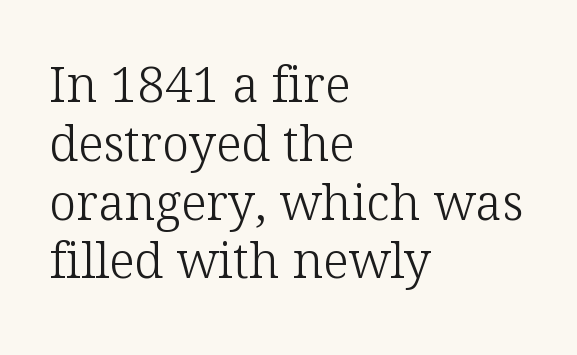
Q: Is the text bold? A: No.
Q: Is the text italic (slanted)? A: No, it is upright.
Q: Is the typeface a serif or a sans-serif typeface? A: Serif.
Q: Is the text underlined? A: No.
Q: How is the paragraph aligned? A: Left-aligned.
Q: Is the spacing between letters normal or unusually wide? A: Normal.
Q: Width (condensed, normal, or wide)? A: Normal.
Q: Stroke contrast? A: Low.
Q: x-height? A: Medium.
Q: Monospaced? A: No.
